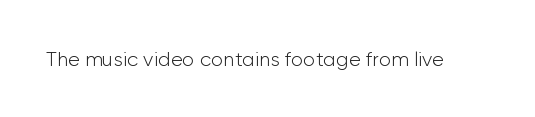
{"italic": "no", "bold": "no", "underline": "no", "letter_spacing": "normal", "letter_spacing_em": 0.0, "glyph_px": 20}
